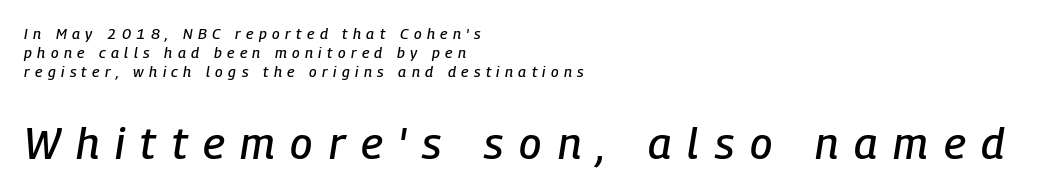
The font's italic variant was chosen for this text. You could not count columns in this text — the font is proportionally spaced. Each line starts at the same left margin while the right side varies. Glyph-to-glyph distance is far greater than everyday printed text. Block two is the big one; block one sits smaller above it. The baseline area is clear.
